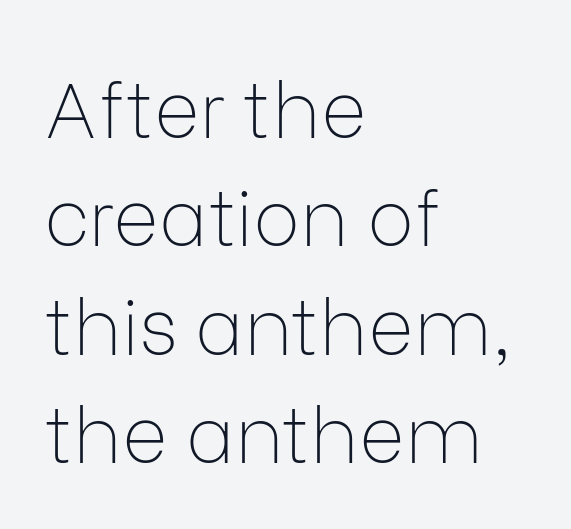
{"serif": "no", "italic": "no", "bold": "no", "weight": "thin", "width": "normal", "stroke_contrast": "low", "x_height": "medium", "monospaced": "no", "underline": "no", "align": "left", "line_spacing": "normal", "line_spacing_ratio": 1.39, "letter_spacing": "normal", "letter_spacing_em": 0.0, "glyph_px": 78}
